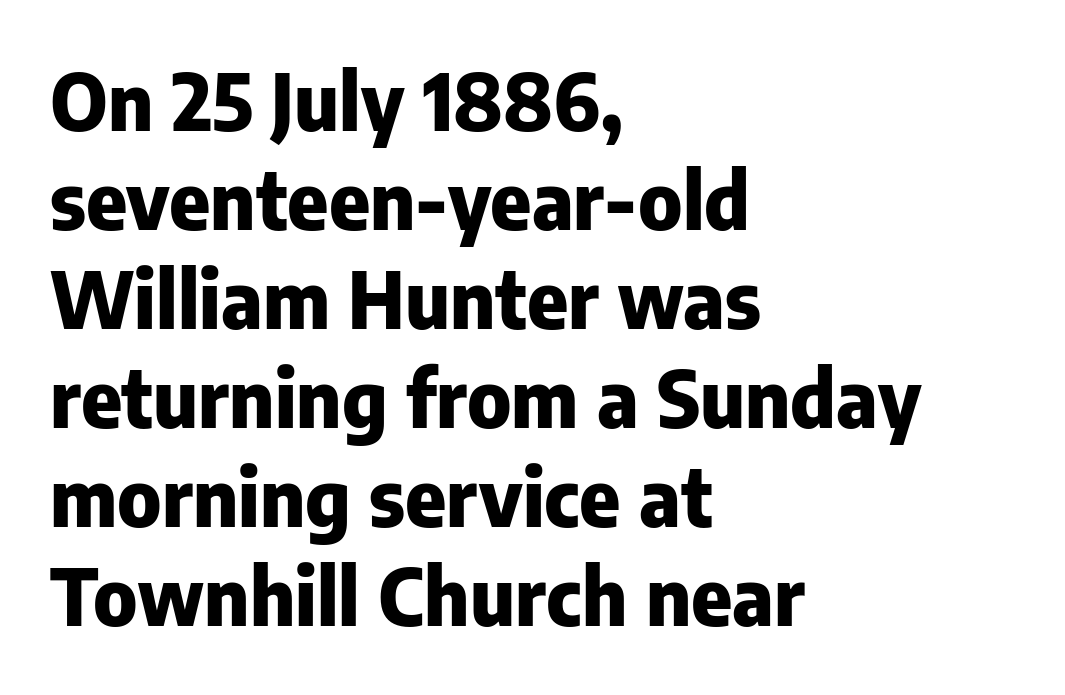
Q: Is the text bold? A: Yes.
Q: Is the text italic (slanted)? A: No, it is upright.
Q: Is the typeface a serif or a sans-serif typeface? A: Sans-serif.
Q: Is the text underlined? A: No.
Q: How is the paragraph aligned? A: Left-aligned.
Q: Is the spacing between letters normal or unusually wide? A: Normal.
Q: Is the spacing between lines tight, normal or loose? A: Normal.
Q: Width (condensed, normal, or wide)? A: Normal.
Q: Stroke contrast? A: Low.
Q: x-height? A: Medium.
Q: Monospaced? A: No.
